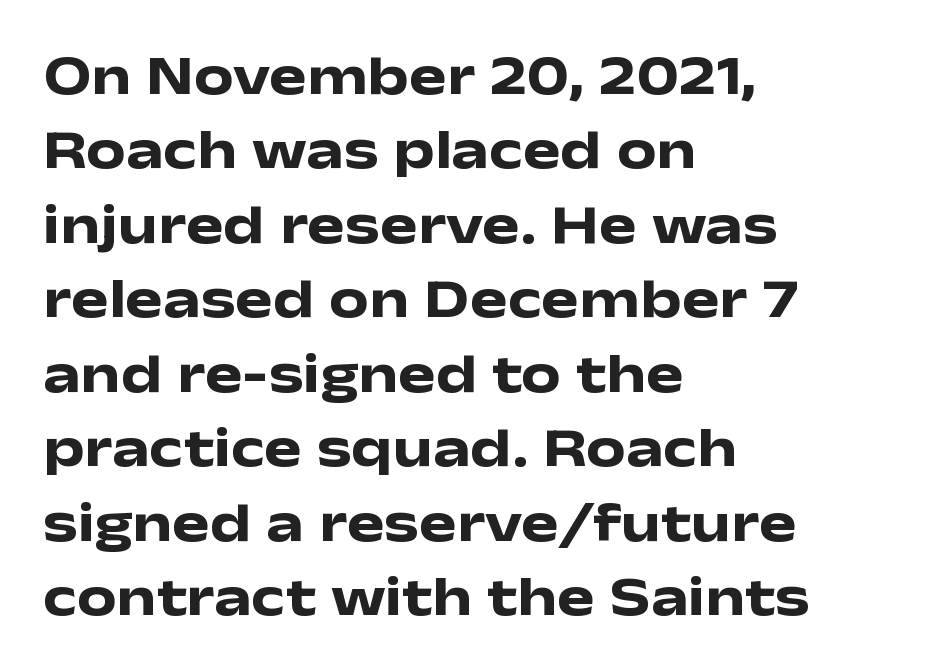
Q: Is the text bold? A: Yes.
Q: Is the text italic (slanted)? A: No, it is upright.
Q: Is the typeface a serif or a sans-serif typeface? A: Sans-serif.
Q: Is the text underlined? A: No.
Q: How is the paragraph aligned? A: Left-aligned.
Q: Is the spacing between letters normal or unusually wide? A: Normal.
Q: Is the spacing between lines tight, normal or loose? A: Normal.
Q: Width (condensed, normal, or wide)? A: Wide.
Q: Stroke contrast? A: Low.
Q: x-height? A: Medium.
Q: Monospaced? A: No.
